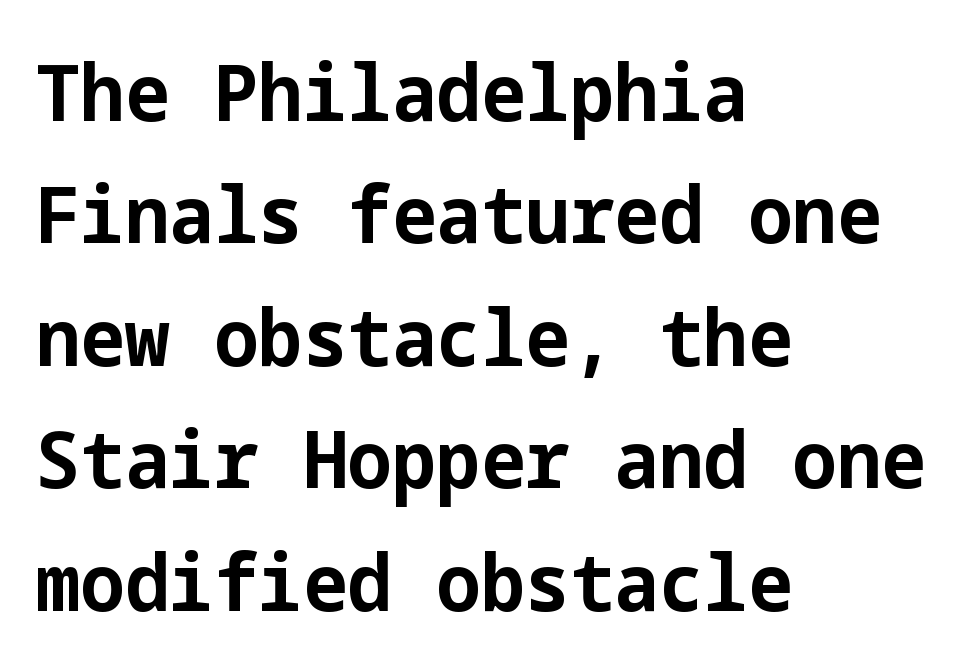
{"serif": "no", "italic": "no", "bold": "yes", "weight": "bold", "width": "normal", "stroke_contrast": "low", "x_height": "medium", "underline": "no", "align": "left", "line_spacing": "normal", "line_spacing_ratio": 1.55, "letter_spacing": "normal", "letter_spacing_em": 0.0, "glyph_px": 79}
